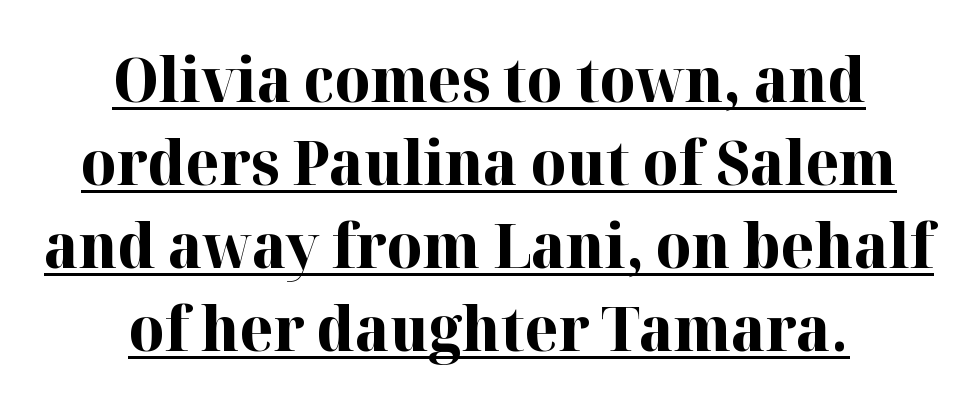
The image shows 61 px bold serif type, upright; set centered, normal line spacing (1.36x), normal letter spacing, underlined; high stroke contrast and a medium x-height.
